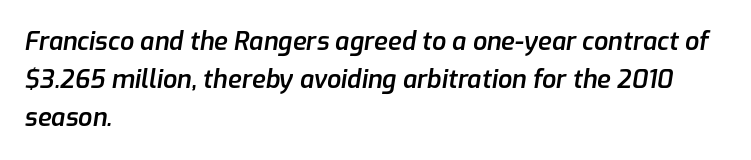
The image shows 25 px text type, italic (leaning right); set left-aligned, normal line spacing (1.53x), normal letter spacing, not underlined.
